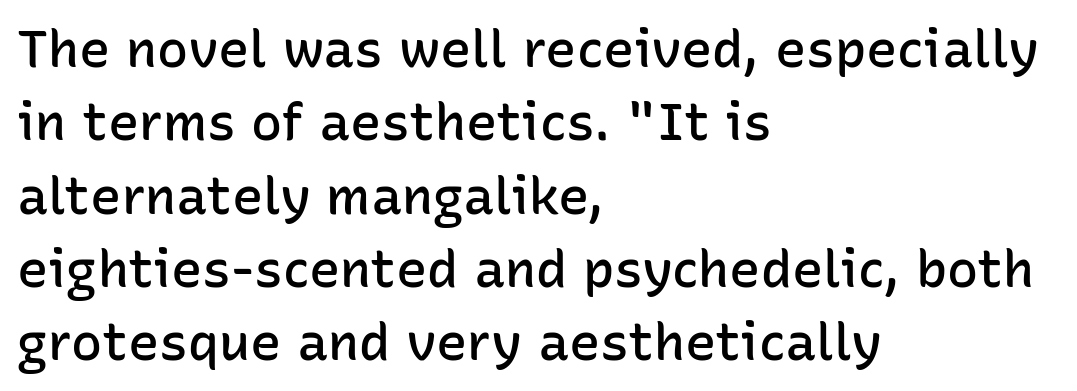
Q: Is the text bold? A: Semi-bold.
Q: Is the text italic (slanted)? A: No, it is upright.
Q: Is the typeface a serif or a sans-serif typeface? A: Sans-serif.
Q: Is the text underlined? A: No.
Q: How is the paragraph aligned? A: Left-aligned.
Q: Is the spacing between letters normal or unusually wide? A: Normal.
Q: Is the spacing between lines tight, normal or loose? A: Normal.
Q: Width (condensed, normal, or wide)? A: Normal.
Q: Stroke contrast? A: Low.
Q: x-height? A: Medium.
Q: Monospaced? A: No.
